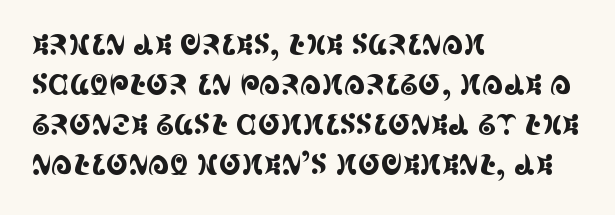
Q: Is the text italic (slanted)? A: No, it is upright.
Q: Is the text underlined? A: No.
Q: How is the paragraph aligned? A: Left-aligned.
Q: Is the spacing between letters normal or unusually wide? A: Normal.
Q: Is the spacing between lines tight, normal or loose? A: Normal.
